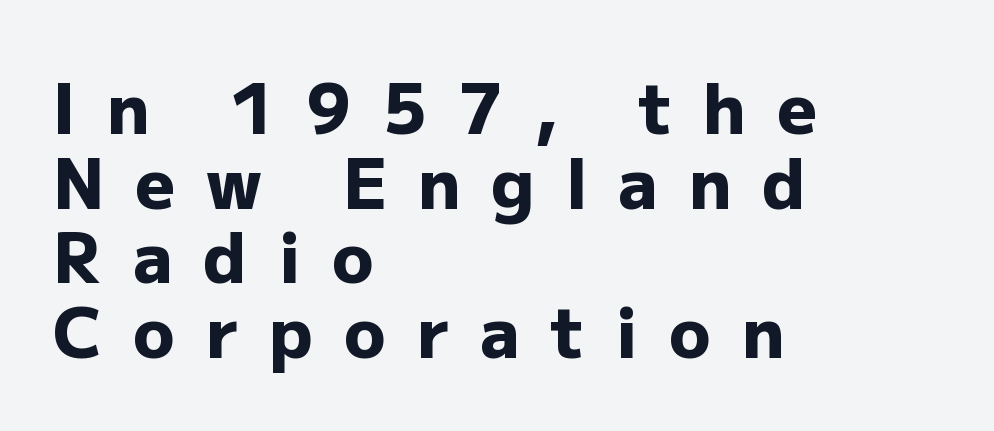
Q: Is the text bold? A: Yes.
Q: Is the text italic (slanted)? A: No, it is upright.
Q: Is the typeface a serif or a sans-serif typeface? A: Sans-serif.
Q: Is the text underlined? A: No.
Q: How is the paragraph aligned? A: Left-aligned.
Q: Is the spacing between letters normal or unusually wide? A: Unusually wide.
Q: Is the spacing between lines tight, normal or loose? A: Tight.
Q: Width (condensed, normal, or wide)? A: Normal.
Q: Stroke contrast? A: Low.
Q: x-height? A: Medium.
Q: Monospaced? A: No.
